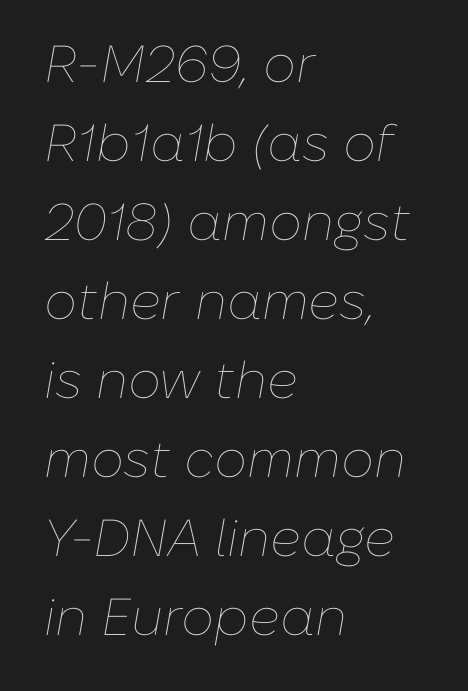
Q: Is the text bold? A: No.
Q: Is the text italic (slanted)? A: Yes, it leans right by about 10 degrees.
Q: Is the text underlined? A: No.
Q: How is the paragraph aligned? A: Left-aligned.
Q: Is the spacing between letters normal or unusually wide? A: Normal.
Q: Is the spacing between lines tight, normal or loose? A: Normal.
Q: Width (condensed, normal, or wide)? A: Normal.
Q: Stroke contrast? A: Low.
Q: x-height? A: Medium.
Q: Monospaced? A: No.
